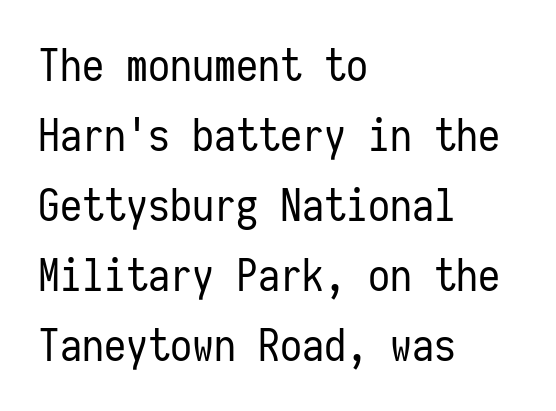
{"serif": "no", "italic": "no", "bold": "no", "weight": "regular", "width": "condensed", "stroke_contrast": "low", "x_height": "medium", "monospaced": "yes", "underline": "no", "align": "left", "line_spacing": "normal", "line_spacing_ratio": 1.59, "letter_spacing": "normal", "letter_spacing_em": 0.0, "glyph_px": 44}
